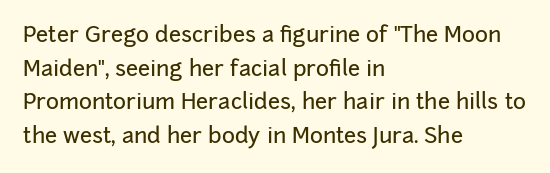
One glance says typical: line gaps are just what's usual. The letters stand upright; this is a roman face. The gap between lines stays unmarked. These lines keep a tight, regular rhythm from letter to letter. Casual observation: everything's shoved over to the left.
